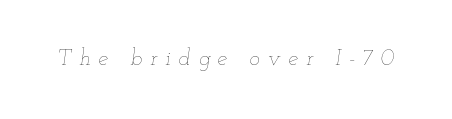
Q: Is the text bold? A: No.
Q: Is the text italic (slanted)? A: Yes, it leans right by about 12 degrees.
Q: Is the text underlined? A: No.
Q: Is the spacing between letters normal or unusually wide? A: Unusually wide.
